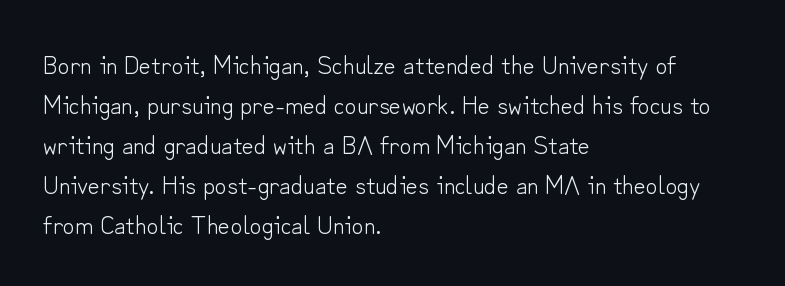
Q: Is the text bold? A: No.
Q: Is the text italic (slanted)? A: No, it is upright.
Q: Is the text underlined? A: No.
Q: How is the paragraph aligned? A: Left-aligned.
Q: Is the spacing between letters normal or unusually wide? A: Normal.
Q: Is the spacing between lines tight, normal or loose? A: Normal.
